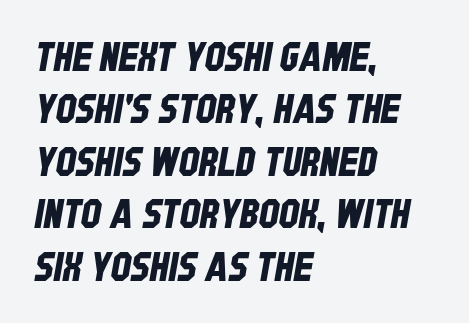
The letterforms sit shoulder to shoulder at normal distance. Each letter keeps its own natural width here, so spacing adapts to shape. Leftover space on each line is placed entirely after the last word. What's the leading like? Ordinary, nothing unusual. Check where the strokes stop: nothing finishes them off — pure sans.
